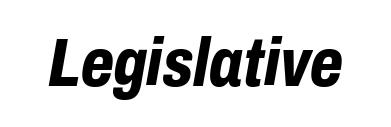
{"italic": "yes", "lean": "right", "slant_degrees": 10, "bold": "yes", "weight": "bold", "width": "condensed", "stroke_contrast": "low", "x_height": "medium", "monospaced": "no", "underline": "no", "letter_spacing": "normal", "letter_spacing_em": 0.0, "glyph_px": 68}
